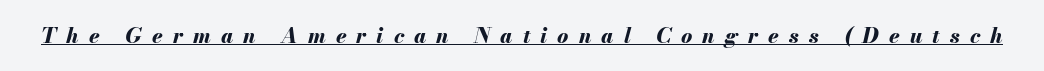
The image shows 21 px bold type, italic (leaning right); set unusually wide letter spacing (+0.48 em), underlined.
